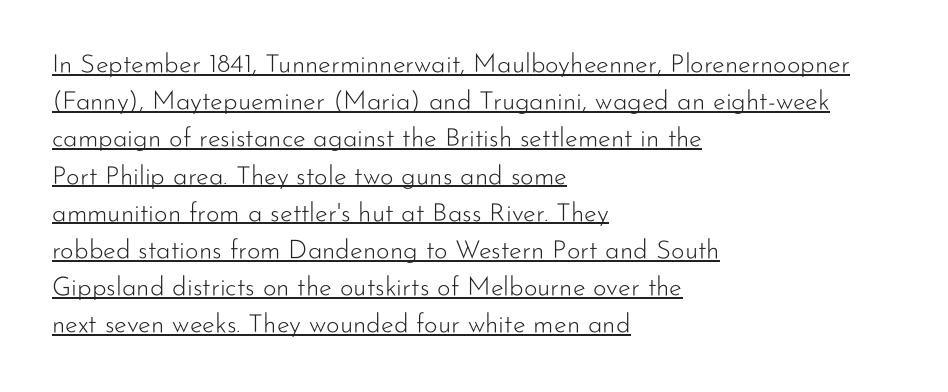
Q: Is the text bold? A: No.
Q: Is the text italic (slanted)? A: No, it is upright.
Q: Is the text underlined? A: Yes.
Q: How is the paragraph aligned? A: Left-aligned.
Q: Is the spacing between letters normal or unusually wide? A: Normal.
Q: Is the spacing between lines tight, normal or loose? A: Normal.
